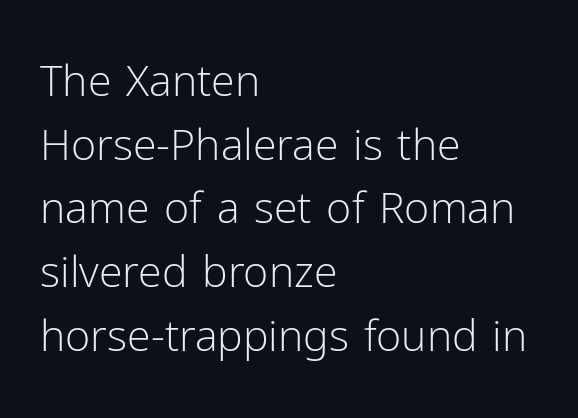
The image shows 43 px light sans-serif type, upright; set left-aligned, normal line spacing (1.48x), normal letter spacing, not underlined; low stroke contrast and a medium x-height.
